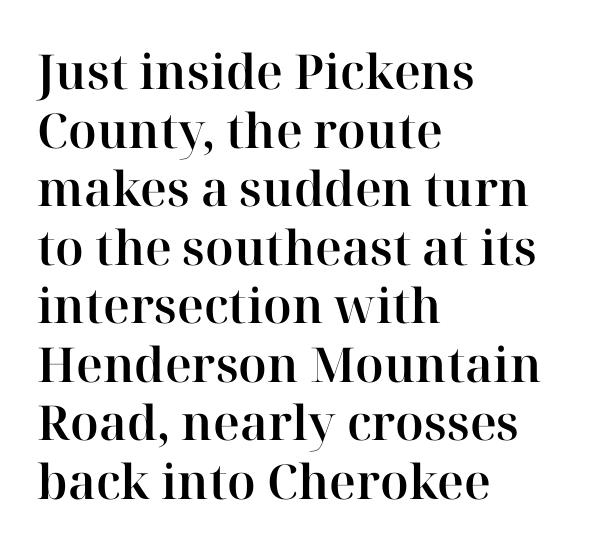
This rendering leaves character spacing at its baseline value. Typeset ragged right — the left edge is the straight one. Letterform terminals end in serifs throughout the passage. Each letter keeps its own natural width here, so spacing adapts to shape.
